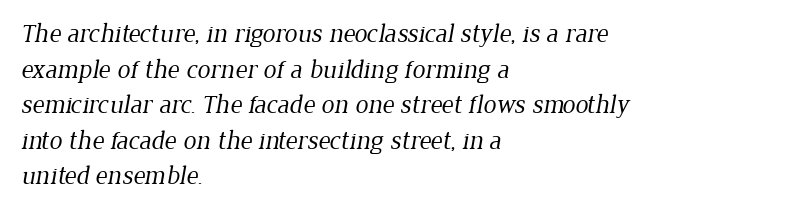
The horizontal fit of the characters is conventional and even. Quick note: interline space is typical. Reading down the block, your eye returns to a fixed left position each line. Compared with a typical body face, this is equally light or lighter still. Quick note: underline off.
